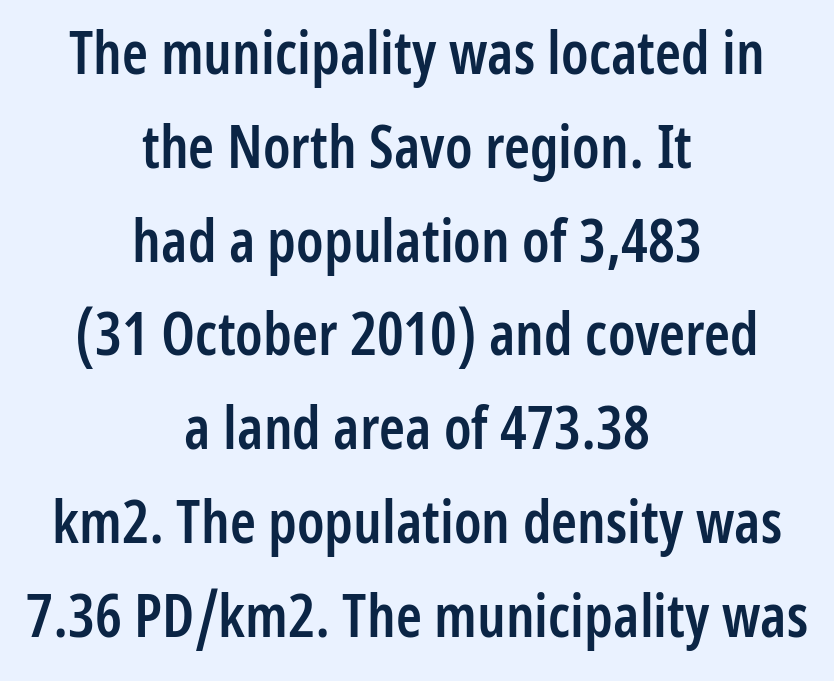
{"serif": "no", "italic": "no", "bold": "semi", "weight": "semibold", "width": "condensed", "stroke_contrast": "low", "x_height": "medium", "monospaced": "no", "underline": "no", "align": "center", "line_spacing": "normal", "line_spacing_ratio": 1.59, "letter_spacing": "normal", "letter_spacing_em": 0.0, "glyph_px": 59}
